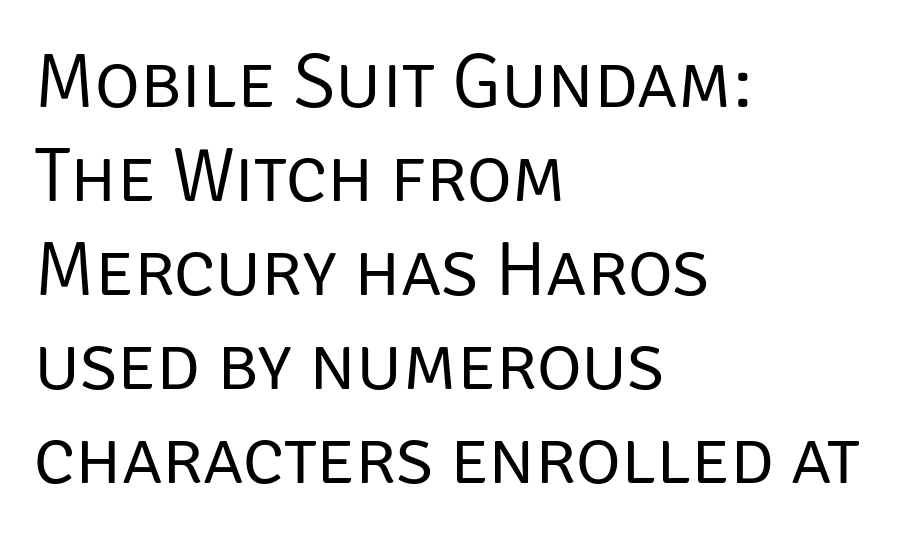
{"serif": "no", "italic": "no", "bold": "no", "weight": "regular", "width": "normal", "stroke_contrast": "low", "x_height": "large", "monospaced": "no", "underline": "no", "align": "left", "line_spacing_ratio": 1.22, "letter_spacing": "normal", "letter_spacing_em": 0.0, "glyph_px": 77}
